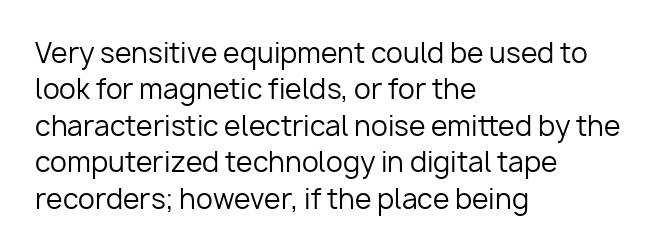
Q: Is the text bold? A: No.
Q: Is the text italic (slanted)? A: No, it is upright.
Q: Is the text underlined? A: No.
Q: How is the paragraph aligned? A: Left-aligned.
Q: Is the spacing between letters normal or unusually wide? A: Normal.
Q: Is the spacing between lines tight, normal or loose? A: Normal.
